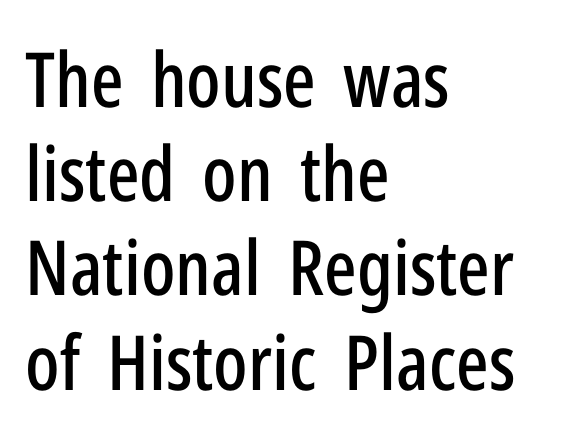
These lines stack with their left ends in a neat column. The letterforms sit shoulder to shoulder at normal distance. The font's upright variant was chosen for this text. In terms of letterform style, serifs are entirely absent.
